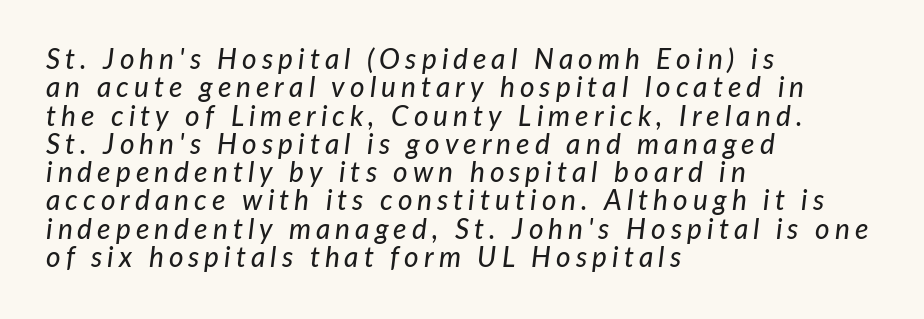
The image shows 28 px text type, italic (leaning right); set left-aligned, tight line spacing (1.01x), not underlined; low stroke contrast and a medium x-height.
